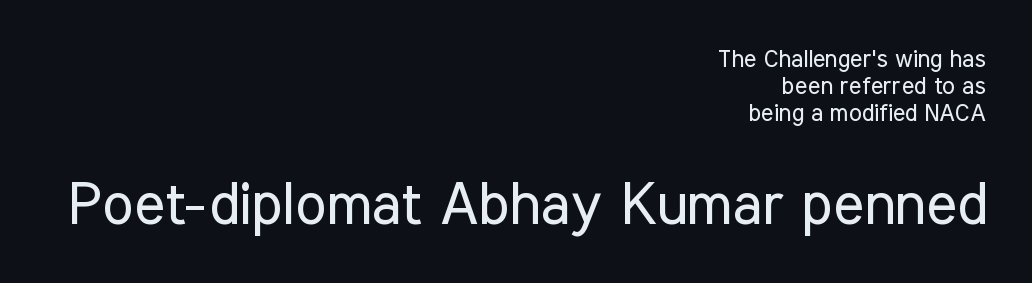
The image shows 59 px regular-weight, condensed sans-serif type, upright; set right-aligned, tight line spacing (1.13x), normal letter spacing, not underlined; the second (bottom) block is 2.46x larger; low stroke contrast and a medium x-height.
